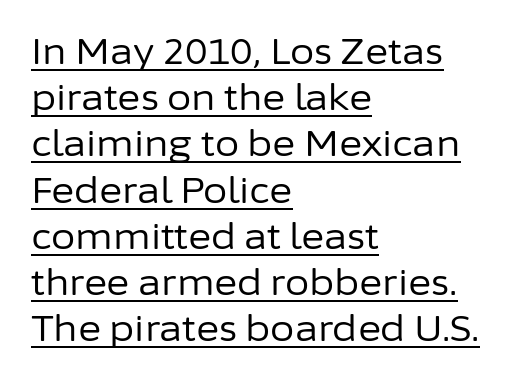
Q: Is the text bold? A: No.
Q: Is the text italic (slanted)? A: No, it is upright.
Q: Is the typeface a serif or a sans-serif typeface? A: Sans-serif.
Q: Is the text underlined? A: Yes.
Q: How is the paragraph aligned? A: Left-aligned.
Q: Is the spacing between letters normal or unusually wide? A: Normal.
Q: Is the spacing between lines tight, normal or loose? A: Normal.
Q: Width (condensed, normal, or wide)? A: Normal.
Q: Stroke contrast? A: Low.
Q: x-height? A: Medium.
Q: Monospaced? A: No.
